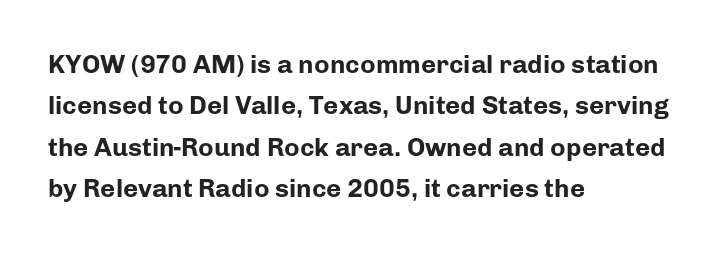
Descenders are the only things crossing below the line. Honestly, the row spacing looks completely unremarkable. The font is running at its bold setting. Inter-character spacing is left at the font's built-in metrics. Vertical strokes here are truly vertical.
